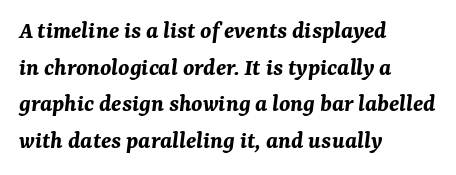
{"italic": "yes", "lean": "right", "slant_degrees": 7, "bold": "yes", "underline": "no", "align": "left", "line_spacing": "normal", "line_spacing_ratio": 1.47, "letter_spacing": "normal", "letter_spacing_em": 0.0, "glyph_px": 25}
